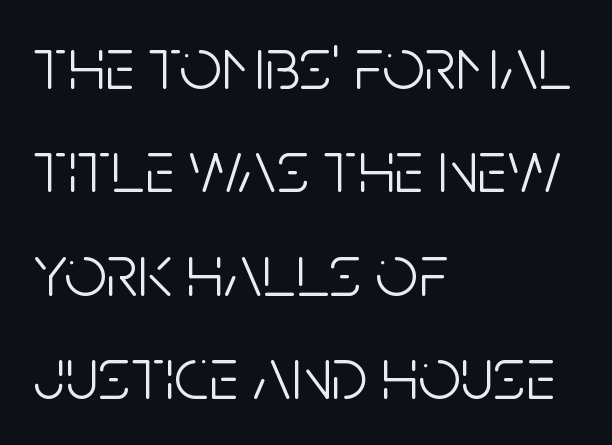
{"serif": "no", "italic": "no", "bold": "no", "weight": "light", "width": "condensed", "stroke_contrast": "low", "x_height": "large", "monospaced": "no", "underline": "no", "align": "left", "line_spacing": "normal", "line_spacing_ratio": 1.38, "letter_spacing": "normal", "letter_spacing_em": 0.0, "glyph_px": 75}
